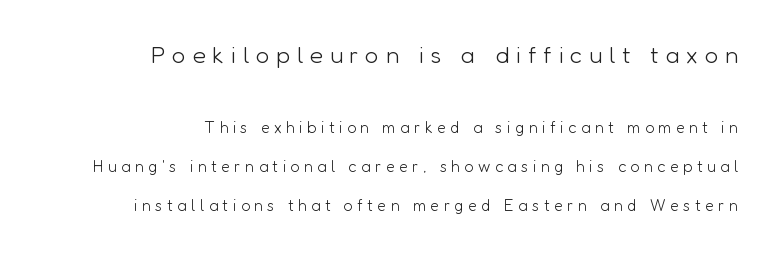
The image shows 24 px text type, upright; set right-aligned, loose line spacing (2.44x), unusually wide letter spacing (+0.28 em), not underlined; the first (top) block is 1.5x larger.
